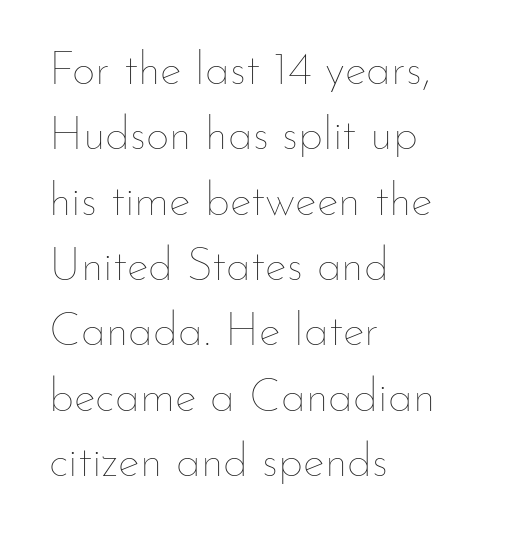
The font is comparable to plain body text, perhaps lighter. Looks like regular typesetting: each glyph gets only the width it needs. A classic flush-left, rag-right setting is used for this passage. It's the straight-up-and-down kind of type. Descenders are the only things crossing below the line. This block has exactly the height ordinary leading produces.
